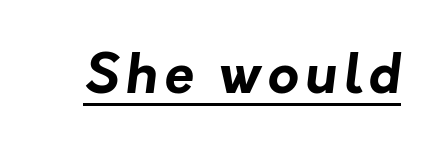
The image shows 54 px bold sans-serif type; set underlined; low stroke contrast and a medium x-height.
